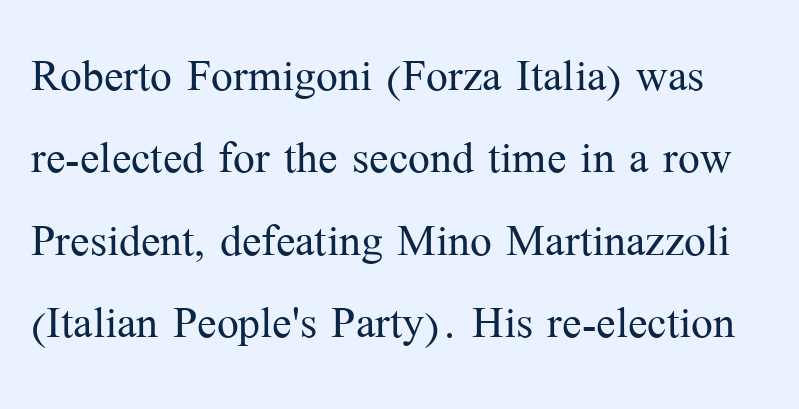
Q: Is the text bold? A: No.
Q: Is the text italic (slanted)? A: No, it is upright.
Q: Is the typeface a serif or a sans-serif typeface? A: Serif.
Q: Is the text underlined? A: No.
Q: Is the spacing between letters normal or unusually wide? A: Normal.
Q: Is the spacing between lines tight, normal or loose? A: Normal.
Q: Width (condensed, normal, or wide)? A: Normal.
Q: Stroke contrast? A: Medium.
Q: x-height? A: Medium.
Q: Monospaced? A: No.
